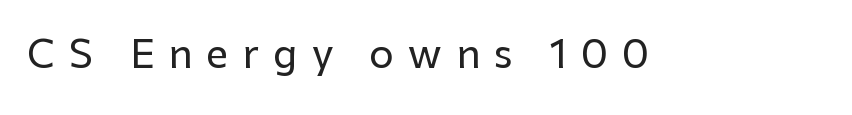
Looks like regular typesetting: each glyph gets only the width it needs. A clean baseline with only descenders dipping below it. A typesetter would call this heavily tracked-out type. Look at the bottom of the vertical strokes: they stop flat, with no serifs.
